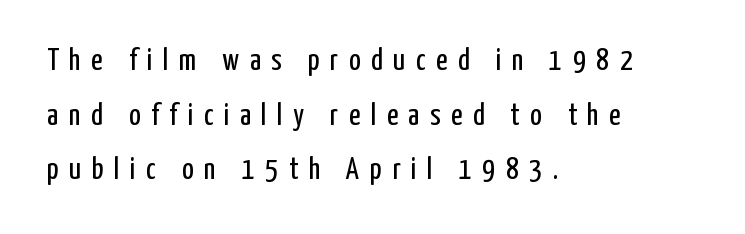
Is the block centered? No — it sits flush against the left margin. The space beneath each line is pristine and unruled. Letter spacing: wide. The characters display no serif detailing; their extremities are plain. Every stem runs plumb, perpendicular to the baseline. Stems here are at most as thick as an everyday book face.
